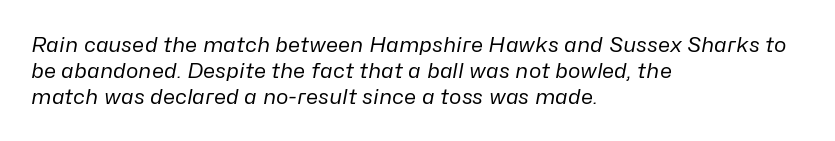
The image shows 21 px text type, italic (leaning right); set left-aligned, line spacing 1.24x, normal letter spacing, not underlined.
